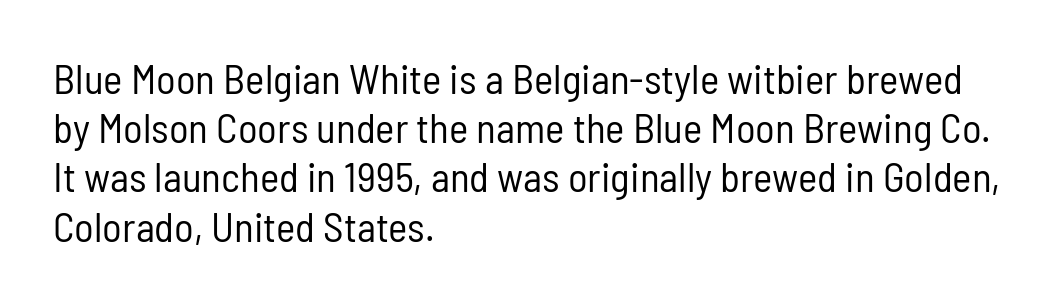
Q: Is the text bold? A: No.
Q: Is the text italic (slanted)? A: No, it is upright.
Q: Is the typeface a serif or a sans-serif typeface? A: Sans-serif.
Q: Is the text underlined? A: No.
Q: How is the paragraph aligned? A: Left-aligned.
Q: Is the spacing between letters normal or unusually wide? A: Normal.
Q: Width (condensed, normal, or wide)? A: Condensed.
Q: Stroke contrast? A: Low.
Q: x-height? A: Medium.
Q: Monospaced? A: No.
